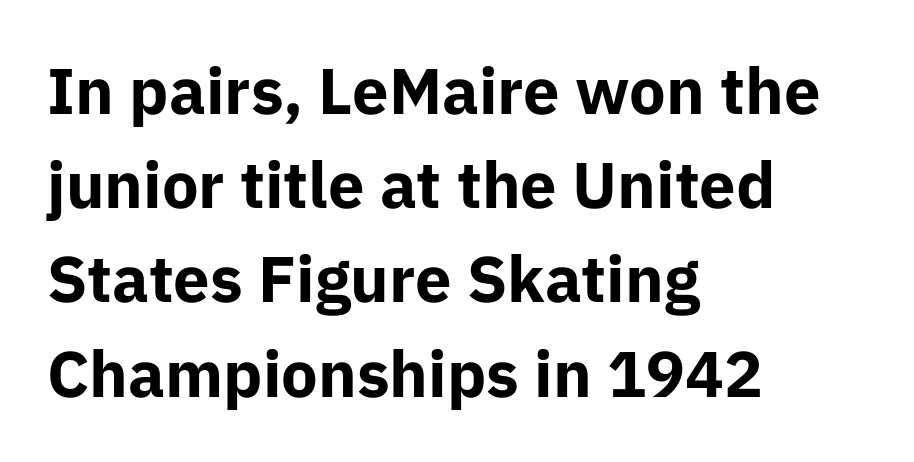
The gap between lines stays unmarked. Do the characters align in a grid? No, the font is proportional. Leading matches the norm, producing a regular column. Note: no serifs on the glyphs. Each line starts at the same left margin while the right side varies. These words are printed bold, with thick strokes throughout.
